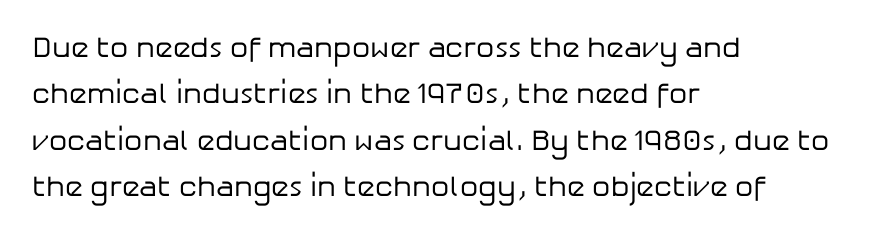
The image shows 29 px regular-weight sans-serif type, upright; set left-aligned, normal line spacing (1.6x), normal letter spacing, not underlined; low stroke contrast and a medium x-height.
